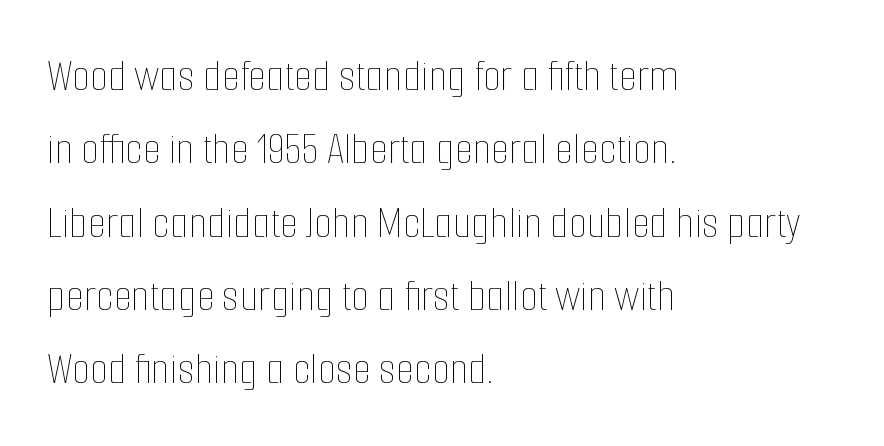
Q: Is the text bold? A: No.
Q: Is the text italic (slanted)? A: No, it is upright.
Q: Is the text underlined? A: No.
Q: How is the paragraph aligned? A: Left-aligned.
Q: Is the spacing between letters normal or unusually wide? A: Normal.
Q: Is the spacing between lines tight, normal or loose? A: Normal.
Q: Width (condensed, normal, or wide)? A: Condensed.
Q: Stroke contrast? A: Low.
Q: x-height? A: Medium.
Q: Monospaced? A: No.
